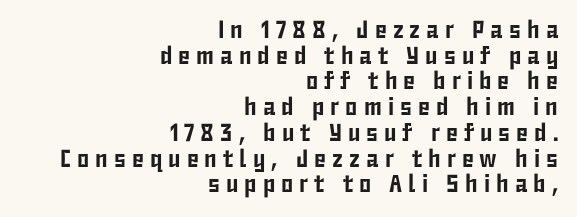
The image shows 25 px text type, upright; set right-aligned, tight line spacing (1.03x), unusually wide letter spacing (+0.24 em), not underlined.
